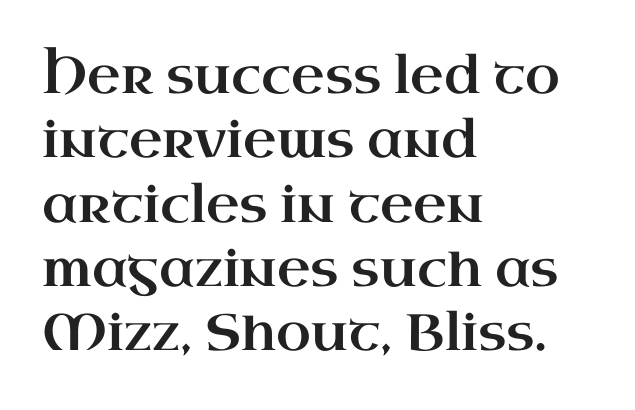
{"serif": "yes", "italic": "no", "width": "wide", "stroke_contrast": "high", "x_height": "small", "monospaced": "no", "underline": "no", "align": "left", "line_spacing": "normal", "line_spacing_ratio": 1.26, "letter_spacing": "normal", "letter_spacing_em": 0.0, "glyph_px": 51}
